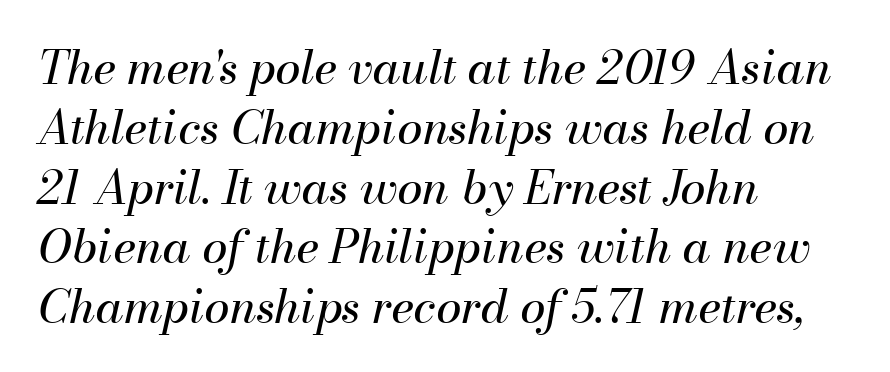
The image shows 46 px regular-weight type, italic (leaning right); set left-aligned, normal line spacing (1.3x), normal letter spacing, not underlined; medium stroke contrast and a small x-height.
